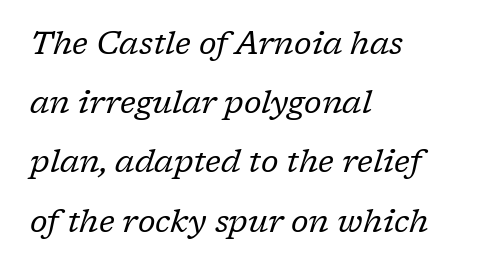
Q: Is the text bold? A: No.
Q: Is the text italic (slanted)? A: Yes, it leans right by about 17 degrees.
Q: Is the typeface a serif or a sans-serif typeface? A: Serif.
Q: Is the text underlined? A: No.
Q: How is the paragraph aligned? A: Left-aligned.
Q: Is the spacing between letters normal or unusually wide? A: Normal.
Q: Width (condensed, normal, or wide)? A: Normal.
Q: Stroke contrast? A: Low.
Q: x-height? A: Medium.
Q: Monospaced? A: No.
